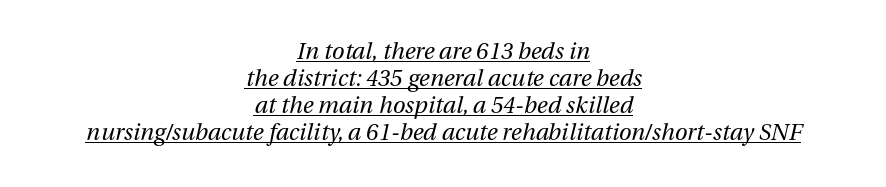
The image shows 23 px text type, italic (leaning right); set centered, line spacing 1.17x, normal letter spacing, underlined.
